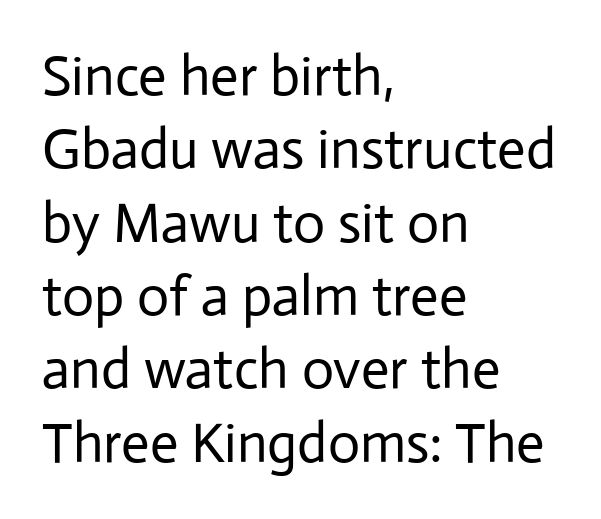
Descenders hang freely into open space. Each letter keeps its own natural width here, so spacing adapts to shape. No letter is thick-stroked: the sample isn't bold. Posture: upright roman.
